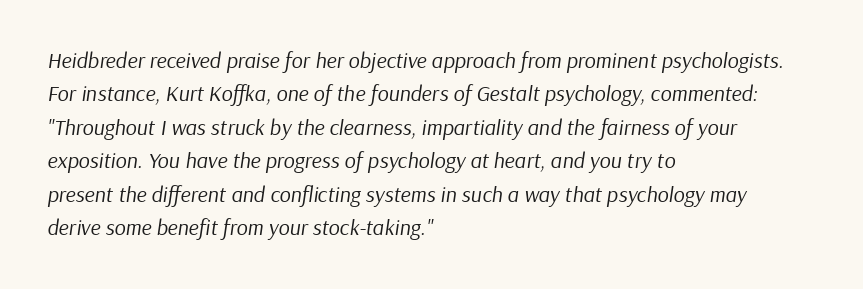
{"italic": "yes", "lean": "right", "slant_degrees": 9, "bold": "no", "underline": "no", "align": "left", "line_spacing": "normal", "line_spacing_ratio": 1.52, "letter_spacing": "normal", "letter_spacing_em": 0.0, "glyph_px": 22}
